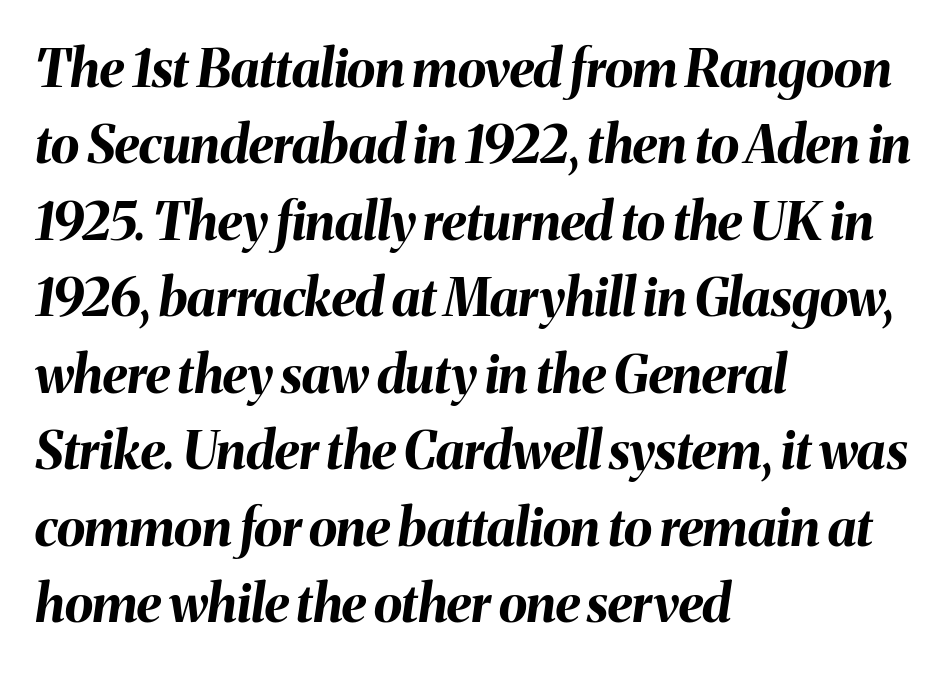
Looking at the ascenders, they clearly lean. You'd pick this weight for a headline — it's a proper bold. This sample keeps an unexceptional amount of space between lines. Descenders are the only things crossing below the line. One-word summary of the alignment: left.
